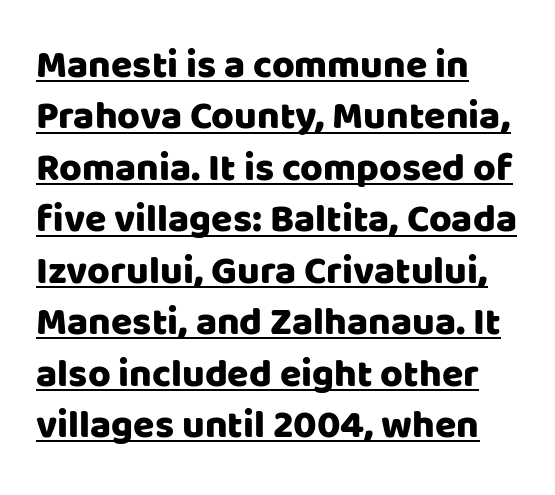
The image shows 39 px sans-serif type, upright; set left-aligned, normal line spacing (1.32x), normal letter spacing, underlined; low stroke contrast and a large x-height.
